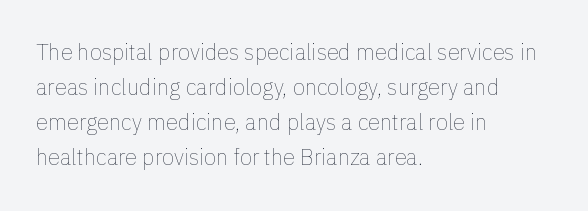
The image shows 22 px text type, upright; set left-aligned, normal line spacing (1.59x), normal letter spacing, not underlined.
